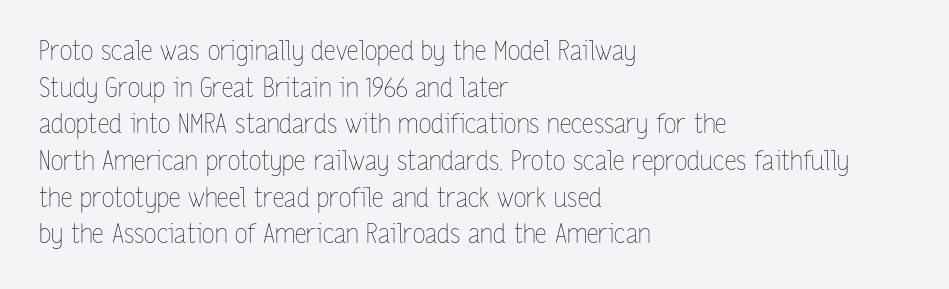
Q: Is the text bold? A: No.
Q: Is the text italic (slanted)? A: No, it is upright.
Q: Is the text underlined? A: No.
Q: How is the paragraph aligned? A: Left-aligned.
Q: Is the spacing between letters normal or unusually wide? A: Normal.
Q: Is the spacing between lines tight, normal or loose? A: Normal.
